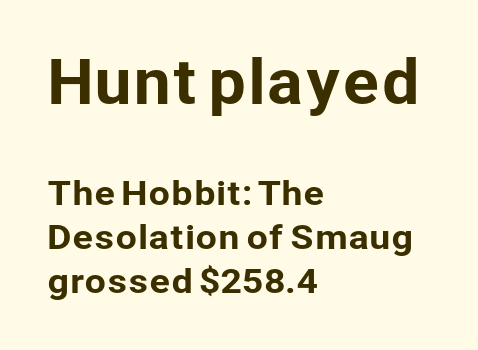
Q: Is the text italic (slanted)? A: No, it is upright.
Q: Is the typeface a serif or a sans-serif typeface? A: Sans-serif.
Q: Is the text underlined? A: No.
Q: How is the paragraph aligned? A: Left-aligned.
Q: Is the spacing between letters normal or unusually wide? A: Normal.
Q: Is the spacing between lines tight, normal or loose? A: Normal.
Q: Which block of text is set in a larger size, the first (top) or the second (bottom)? A: The first (top) one.
Q: Width (condensed, normal, or wide)? A: Normal.
Q: Stroke contrast? A: Low.
Q: x-height? A: Medium.
Q: Monospaced? A: No.
